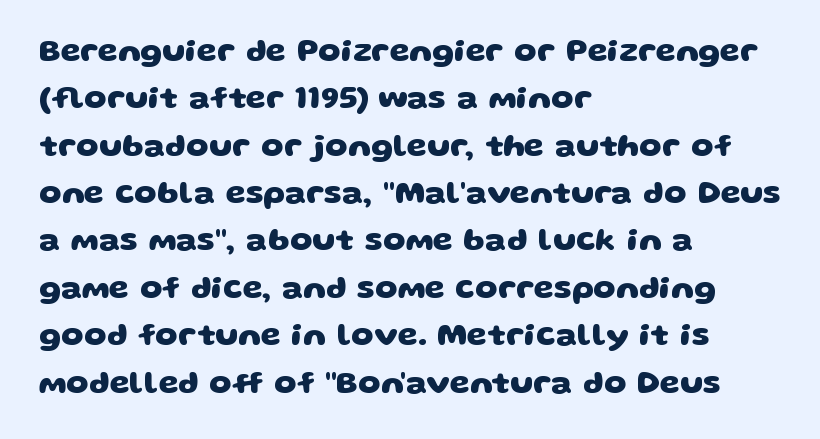
{"serif": "no", "bold": "yes", "weight": "heavy", "width": "wide", "stroke_contrast": "low", "x_height": "large", "monospaced": "no", "underline": "no", "align": "left", "line_spacing": "normal", "line_spacing_ratio": 1.48, "letter_spacing": "normal", "letter_spacing_em": 0.0, "glyph_px": 32}
